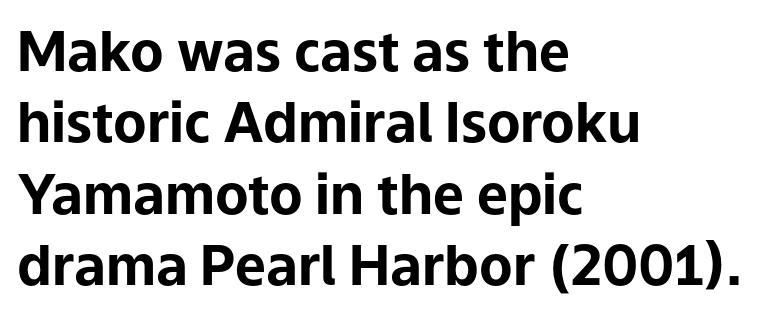
Q: Is the text bold? A: Yes.
Q: Is the text italic (slanted)? A: No, it is upright.
Q: Is the typeface a serif or a sans-serif typeface? A: Sans-serif.
Q: Is the text underlined? A: No.
Q: How is the paragraph aligned? A: Left-aligned.
Q: Is the spacing between letters normal or unusually wide? A: Normal.
Q: Is the spacing between lines tight, normal or loose? A: Normal.
Q: Width (condensed, normal, or wide)? A: Normal.
Q: Stroke contrast? A: Low.
Q: x-height? A: Medium.
Q: Monospaced? A: No.
